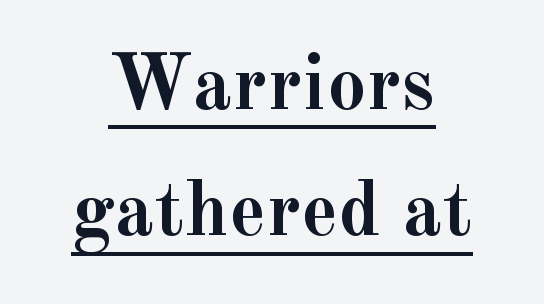
The image shows 78 px semibold serif type, upright; set centered, normal line spacing (1.62x), normal letter spacing, underlined; a small x-height.
